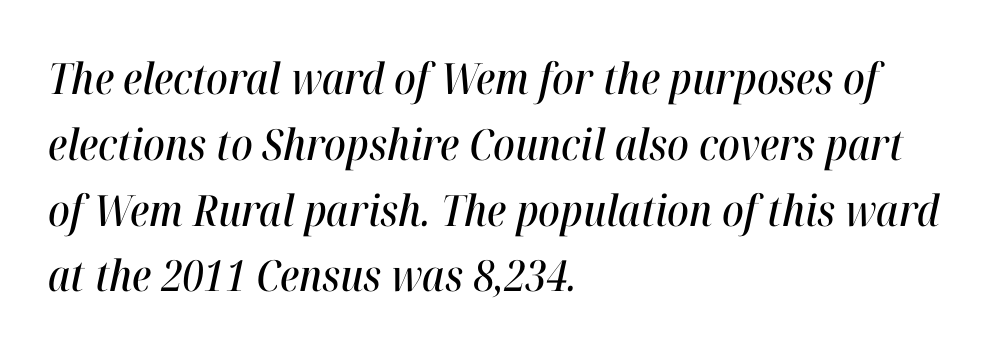
Q: Is the text italic (slanted)? A: Yes, it leans right by about 12 degrees.
Q: Is the text underlined? A: No.
Q: How is the paragraph aligned? A: Left-aligned.
Q: Is the spacing between letters normal or unusually wide? A: Normal.
Q: Is the spacing between lines tight, normal or loose? A: Normal.
Q: Width (condensed, normal, or wide)? A: Condensed.
Q: Stroke contrast? A: High.
Q: x-height? A: Medium.
Q: Monospaced? A: No.
